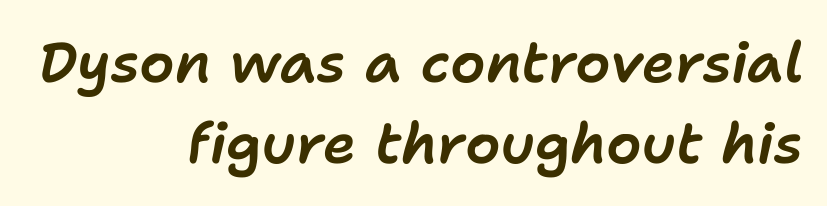
Q: Is the text italic (slanted)? A: Yes, it leans right by about 11 degrees.
Q: Is the text underlined? A: No.
Q: How is the paragraph aligned? A: Right-aligned.
Q: Is the spacing between letters normal or unusually wide? A: Normal.
Q: Is the spacing between lines tight, normal or loose? A: Normal.
Q: Width (condensed, normal, or wide)? A: Normal.
Q: Stroke contrast? A: Low.
Q: x-height? A: Medium.
Q: Monospaced? A: No.
